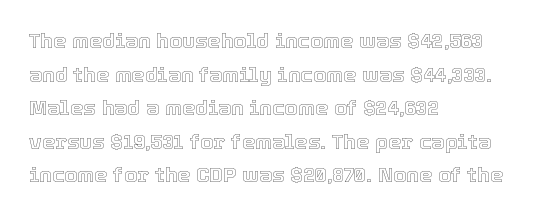
Between one letter and the next there's only the usual sliver of space. The baseline area is clear. Vertically, the passage feels balanced, rows spaced as you'd expect. This sample is left-justified, so line endings fall wherever the words run out.
